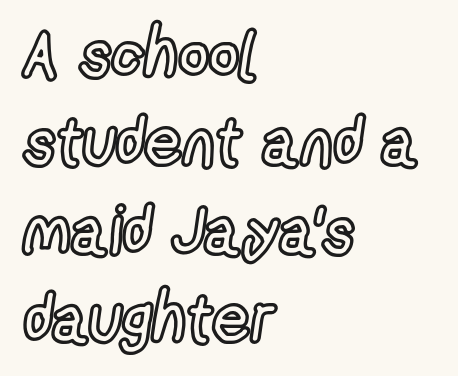
The specimen omits any rule beneath the text block's lines. Where is the straight margin? On the left. Does extra space separate the letters? No, they use regular spacing. Here the designer chose a conventional face with non-uniform glyph widths.
